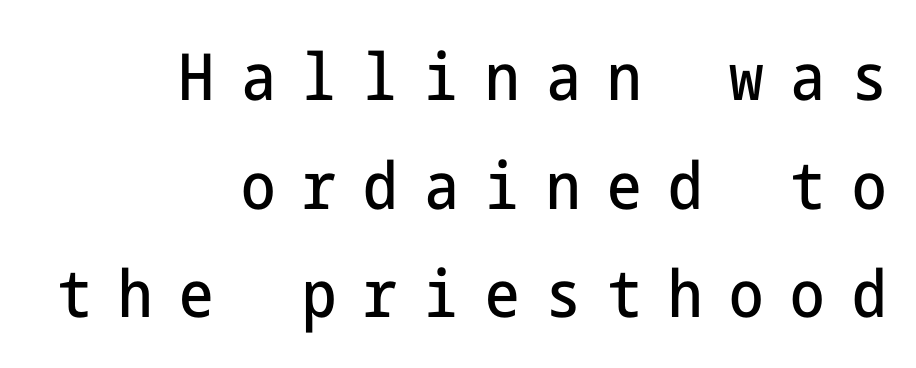
{"serif": "no", "italic": "no", "width": "condensed", "stroke_contrast": "low", "x_height": "medium", "underline": "no", "align": "right", "line_spacing": "normal", "line_spacing_ratio": 1.67, "letter_spacing": "wide", "letter_spacing_em": 0.41, "glyph_px": 65}
